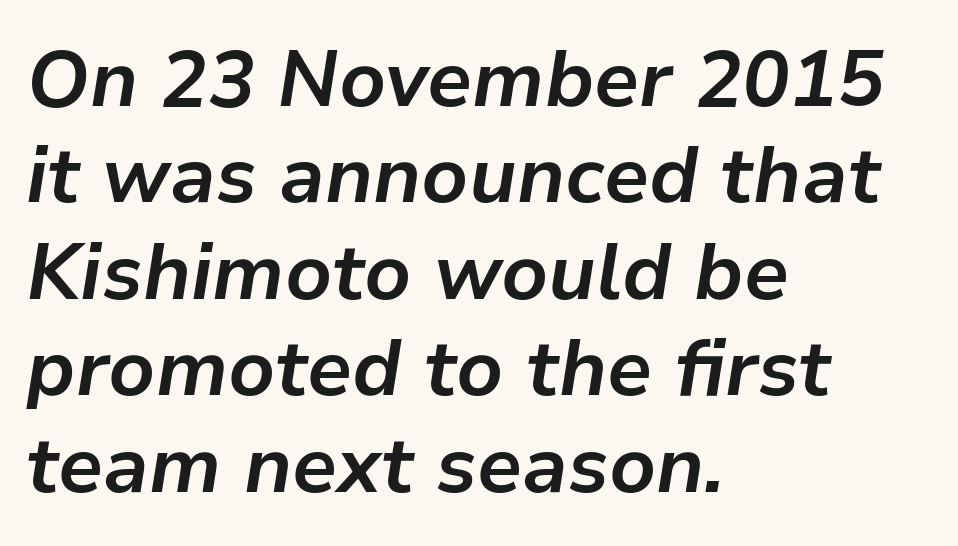
Q: Is the text bold? A: Yes.
Q: Is the text italic (slanted)? A: Yes, it leans right by about 9 degrees.
Q: Is the text underlined? A: No.
Q: How is the paragraph aligned? A: Left-aligned.
Q: Is the spacing between letters normal or unusually wide? A: Normal.
Q: Width (condensed, normal, or wide)? A: Normal.
Q: Stroke contrast? A: Low.
Q: x-height? A: Medium.
Q: Monospaced? A: No.
